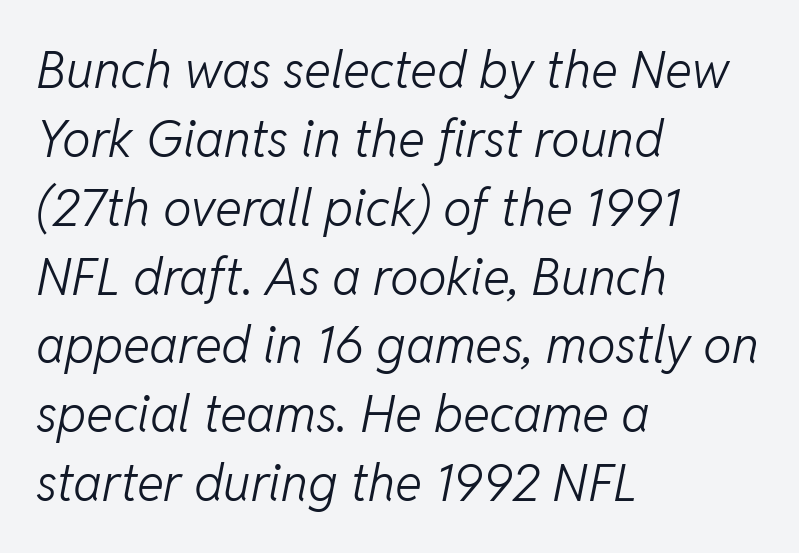
The image shows 51 px light type, italic (leaning right); set left-aligned, normal line spacing (1.35x), normal letter spacing, not underlined; low stroke contrast and a medium x-height.
